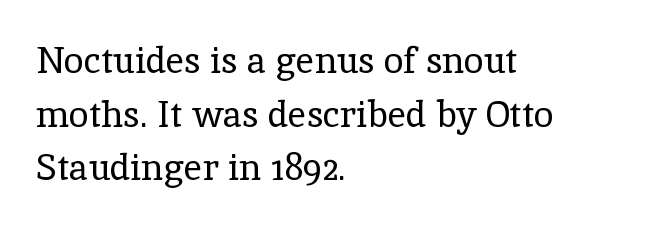
The font is comparable to plain body text, perhaps lighter. One-word summary of the alignment: left. Posture: straight, roman, zero tilt. Letters rest on an invisible, unmarked baseline. This block has exactly the height ordinary leading produces.
